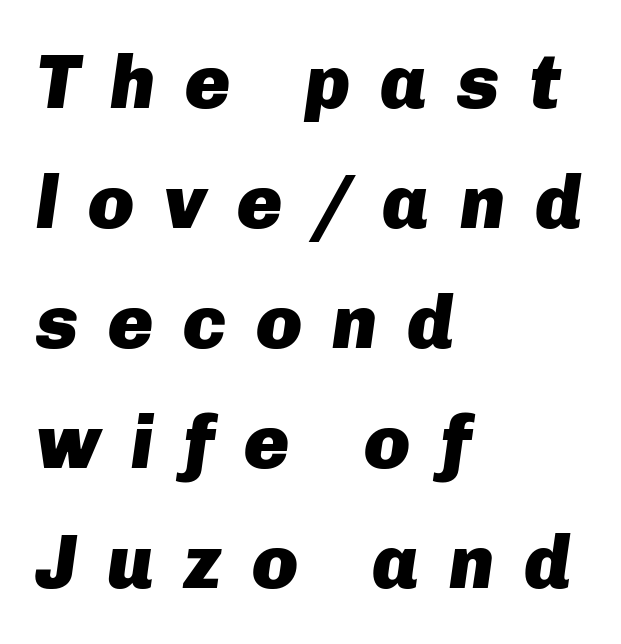
{"italic": "yes", "lean": "right", "slant_degrees": 8, "bold": "yes", "weight": "heavy", "width": "normal", "stroke_contrast": "low", "x_height": "medium", "monospaced": "no", "underline": "no", "align": "left", "line_spacing": "normal", "line_spacing_ratio": 1.58, "letter_spacing": "wide", "letter_spacing_em": 0.39, "glyph_px": 76}
